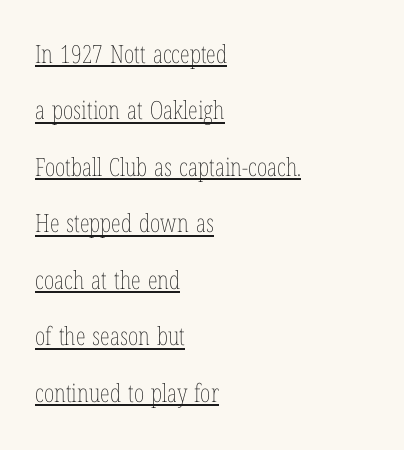
Vertical stems look standard width or narrower in stroke. Compared with a centered layout, this one pins lines to the left instead. Has an underline been added? It has. Is the letter spacing exaggerated? No — it looks like the ordinary default. One glance says open: line gaps are wider than usual. You can tell it's not italic because the verticals are truly vertical.
